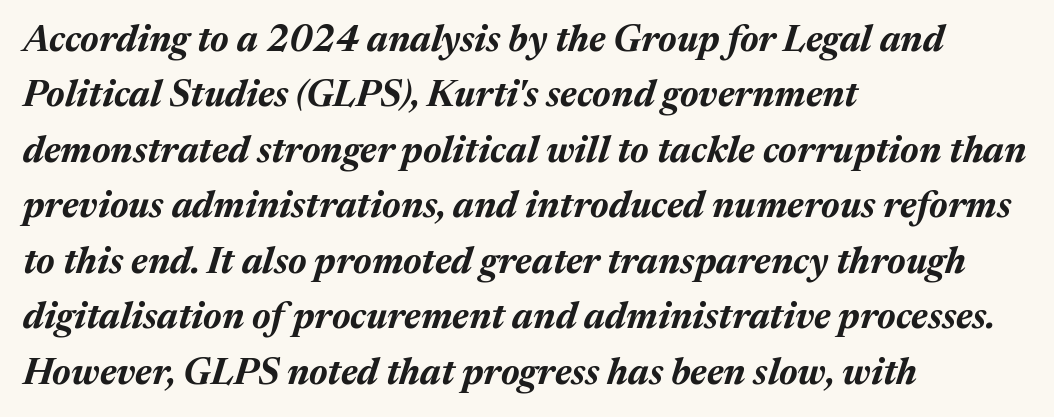
Q: Is the text bold? A: Yes.
Q: Is the text italic (slanted)? A: Yes, it leans right by about 17 degrees.
Q: Is the text underlined? A: No.
Q: How is the paragraph aligned? A: Left-aligned.
Q: Is the spacing between letters normal or unusually wide? A: Normal.
Q: Is the spacing between lines tight, normal or loose? A: Normal.
Q: Width (condensed, normal, or wide)? A: Normal.
Q: Stroke contrast? A: Medium.
Q: x-height? A: Medium.
Q: Monospaced? A: No.
